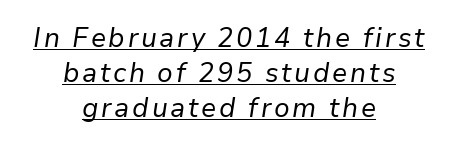
Q: Is the text bold? A: No.
Q: Is the text italic (slanted)? A: Yes, it leans right by about 9 degrees.
Q: Is the text underlined? A: Yes.
Q: How is the paragraph aligned? A: Centered.
Q: Is the spacing between lines tight, normal or loose? A: Normal.
